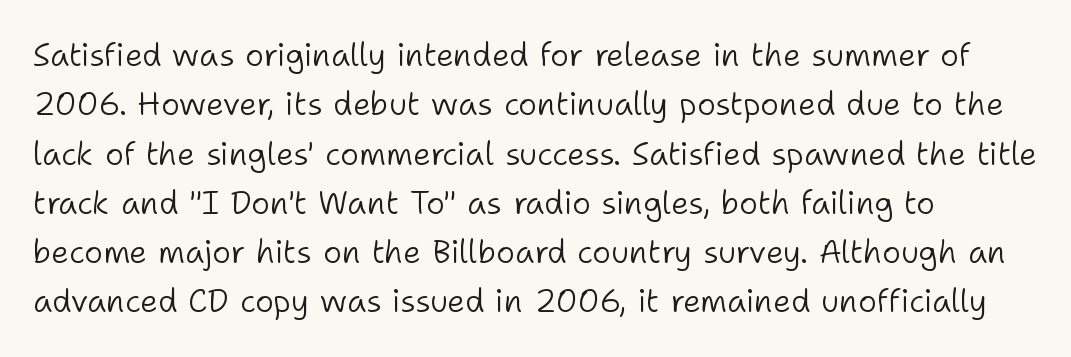
Q: Is the text bold? A: No.
Q: Is the text italic (slanted)? A: No, it is upright.
Q: Is the typeface a serif or a sans-serif typeface? A: Sans-serif.
Q: Is the text underlined? A: No.
Q: How is the paragraph aligned? A: Left-aligned.
Q: Is the spacing between letters normal or unusually wide? A: Normal.
Q: Is the spacing between lines tight, normal or loose? A: Normal.
Q: Width (condensed, normal, or wide)? A: Normal.
Q: Stroke contrast? A: Low.
Q: x-height? A: Medium.
Q: Monospaced? A: No.
